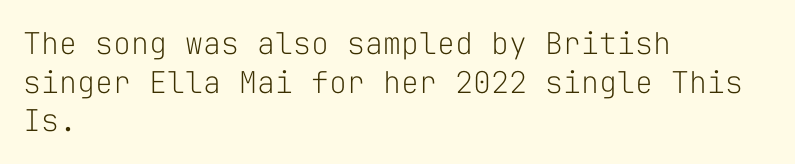
{"serif": "no", "italic": "no", "bold": "no", "weight": "light", "width": "normal", "stroke_contrast": "low", "x_height": "medium", "monospaced": "yes", "underline": "no", "align": "left", "line_spacing": "normal", "line_spacing_ratio": 1.29, "letter_spacing": "normal", "letter_spacing_em": 0.0, "glyph_px": 30}
